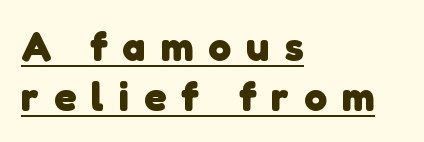
The image shows 41 px heavy sans-serif type; set left-aligned, line spacing 1.21x, unusually wide letter spacing (+0.37 em), underlined; low stroke contrast and a medium x-height.
